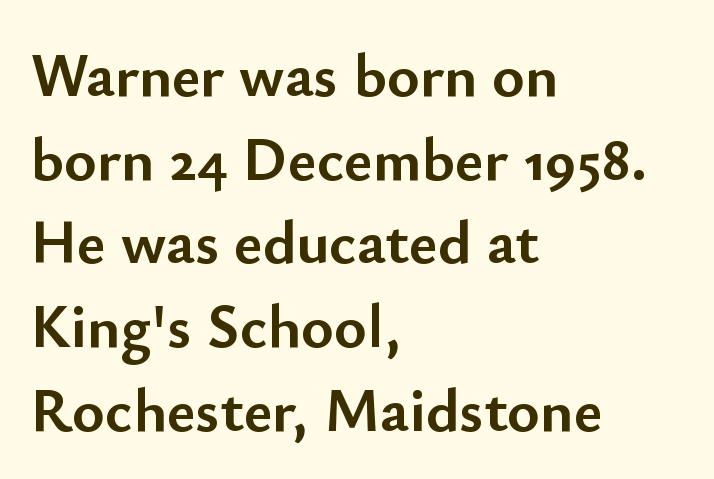
The image shows 62 px semibold sans-serif type, upright; set left-aligned, normal line spacing (1.35x), normal letter spacing, not underlined; low stroke contrast and a small x-height.
